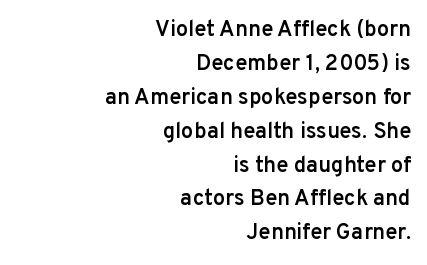
Glance below the letters and you will spot only blank space. This is the regular roman posture of the typeface. The face used here is rendered with its standard letterfit. Bold? Not quite — semibold, heavier than regular but stopping short. Honestly, the row spacing looks completely unremarkable.
